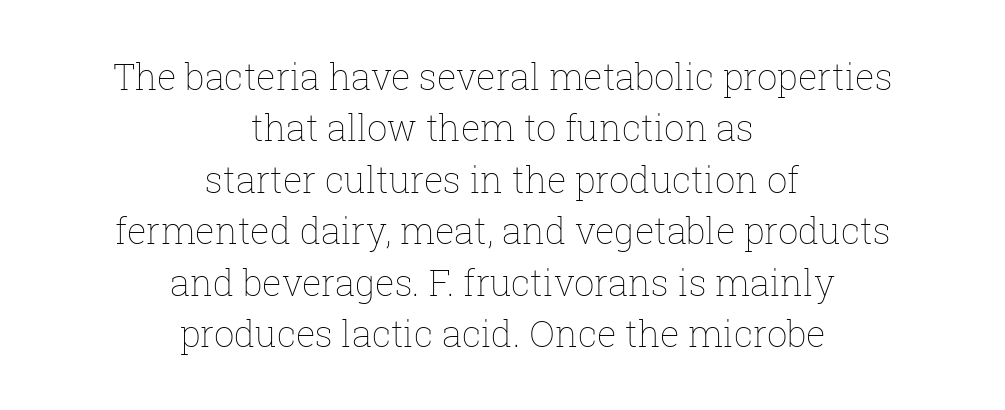
The image shows 36 px thin type, upright; set centered, normal line spacing (1.43x), normal letter spacing, not underlined; low stroke contrast and a medium x-height.
